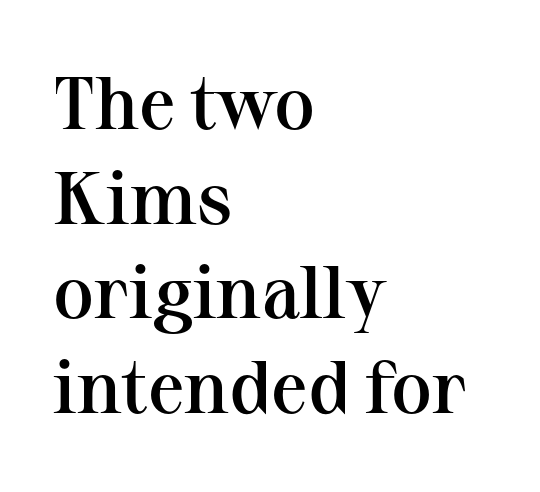
A typesetter would call this proportional, since set widths differ per character. The rows are spaced the way most documents space them. The gap between lines stays unmarked. The font's upright variant was chosen for this text.
